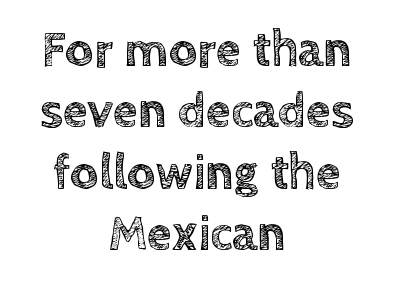
The image shows 50 px text type, upright; set centered, line spacing 1.23x, normal letter spacing, not underlined; a large x-height.
